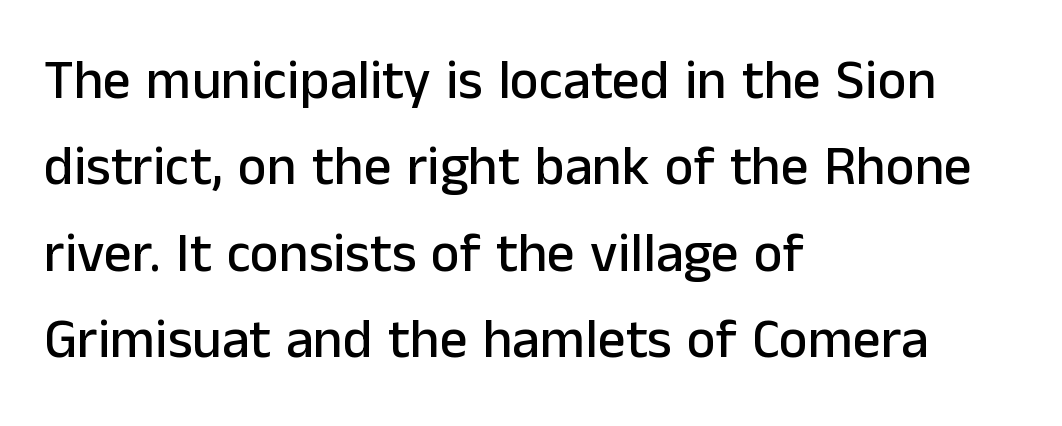
Q: Is the text italic (slanted)? A: No, it is upright.
Q: Is the typeface a serif or a sans-serif typeface? A: Sans-serif.
Q: Is the text underlined? A: No.
Q: How is the paragraph aligned? A: Left-aligned.
Q: Is the spacing between letters normal or unusually wide? A: Normal.
Q: Is the spacing between lines tight, normal or loose? A: Normal.
Q: Width (condensed, normal, or wide)? A: Normal.
Q: Stroke contrast? A: Low.
Q: x-height? A: Medium.
Q: Monospaced? A: No.
